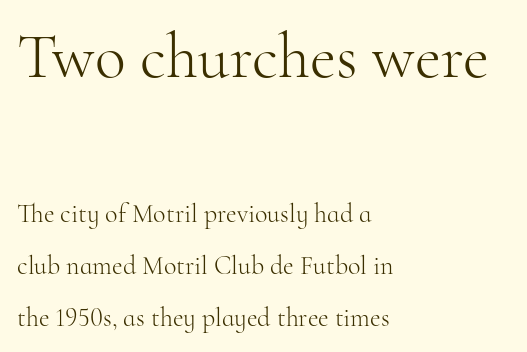
Q: Is the text bold? A: No.
Q: Is the text italic (slanted)? A: No, it is upright.
Q: Is the typeface a serif or a sans-serif typeface? A: Serif.
Q: Is the text underlined? A: No.
Q: How is the paragraph aligned? A: Left-aligned.
Q: Is the spacing between letters normal or unusually wide? A: Normal.
Q: Is the spacing between lines tight, normal or loose? A: Loose.
Q: Which block of text is set in a larger size, the first (top) or the second (bottom)? A: The first (top) one.
Q: Width (condensed, normal, or wide)? A: Normal.
Q: Stroke contrast? A: High.
Q: x-height? A: Small.
Q: Monospaced? A: No.
